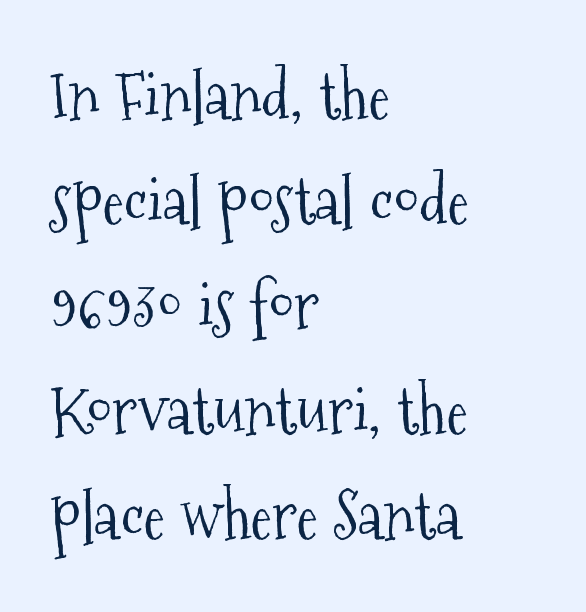
The image shows 66 px light, condensed serif type, upright; set left-aligned, normal line spacing (1.59x), normal letter spacing, not underlined; medium stroke contrast and a medium x-height.
